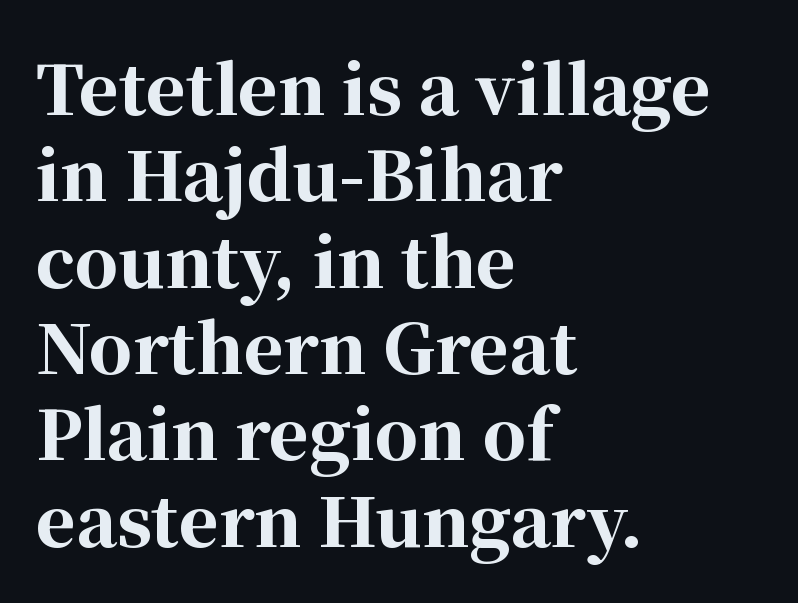
The image shows 68 px bold serif type, upright; set left-aligned, normal line spacing (1.27x), normal letter spacing, not underlined; high stroke contrast and a medium x-height.
